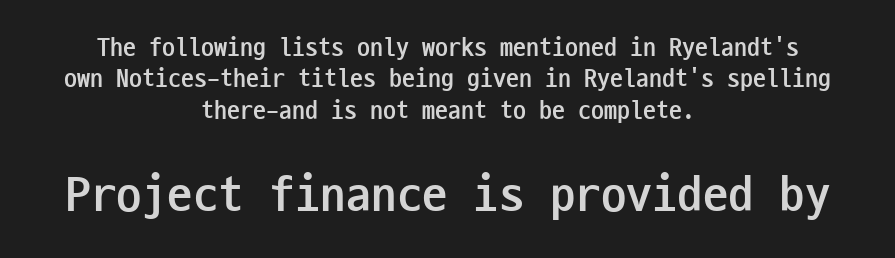
The image shows 51 px semibold, condensed sans-serif type, upright, monospaced; set centered, line spacing 1.21x, normal letter spacing, not underlined; the second (bottom) block is 1.96x larger; low stroke contrast and a medium x-height.
